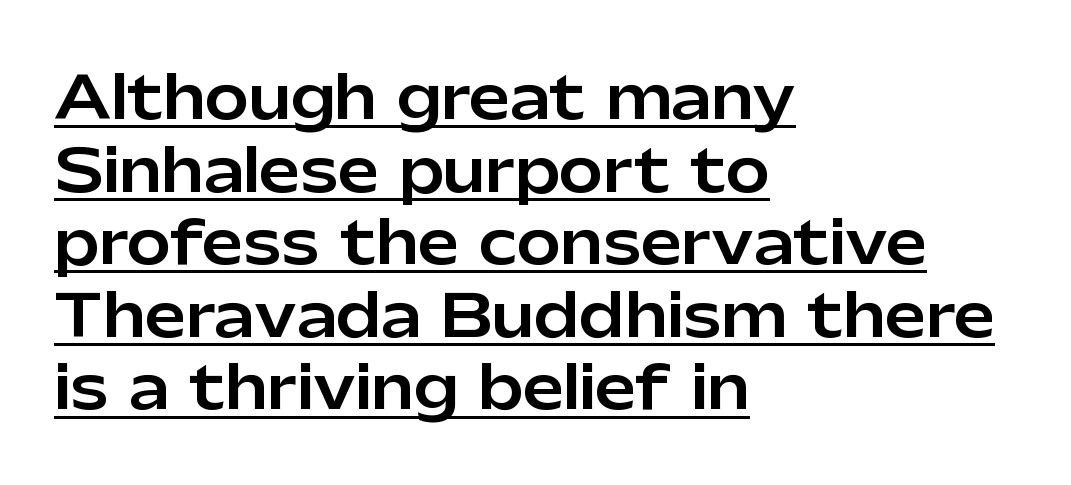
Q: Is the text italic (slanted)? A: No, it is upright.
Q: Is the typeface a serif or a sans-serif typeface? A: Sans-serif.
Q: Is the text underlined? A: Yes.
Q: How is the paragraph aligned? A: Left-aligned.
Q: Is the spacing between letters normal or unusually wide? A: Normal.
Q: Width (condensed, normal, or wide)? A: Normal.
Q: Stroke contrast? A: Low.
Q: x-height? A: Medium.
Q: Monospaced? A: No.
